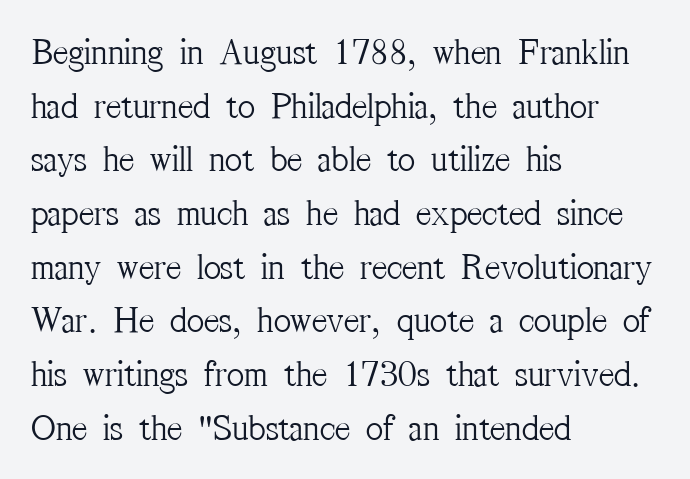
Q: Is the text bold? A: No.
Q: Is the text italic (slanted)? A: No, it is upright.
Q: Is the typeface a serif or a sans-serif typeface? A: Serif.
Q: Is the text underlined? A: No.
Q: How is the paragraph aligned? A: Left-aligned.
Q: Is the spacing between letters normal or unusually wide? A: Normal.
Q: Is the spacing between lines tight, normal or loose? A: Normal.
Q: Width (condensed, normal, or wide)? A: Condensed.
Q: Stroke contrast? A: Medium.
Q: x-height? A: Medium.
Q: Monospaced? A: No.
